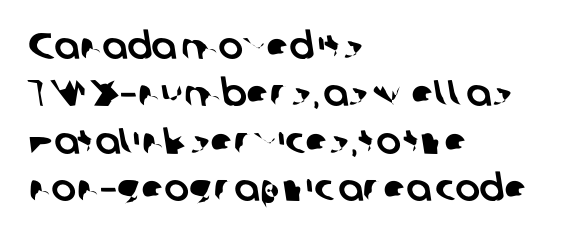
Q: Is the typeface a serif or a sans-serif typeface? A: Sans-serif.
Q: Is the text underlined? A: No.
Q: How is the paragraph aligned? A: Left-aligned.
Q: Is the spacing between letters normal or unusually wide? A: Normal.
Q: Is the spacing between lines tight, normal or loose? A: Normal.
Q: Width (condensed, normal, or wide)? A: Normal.
Q: Stroke contrast? A: Low.
Q: x-height? A: Medium.
Q: Monospaced? A: No.
